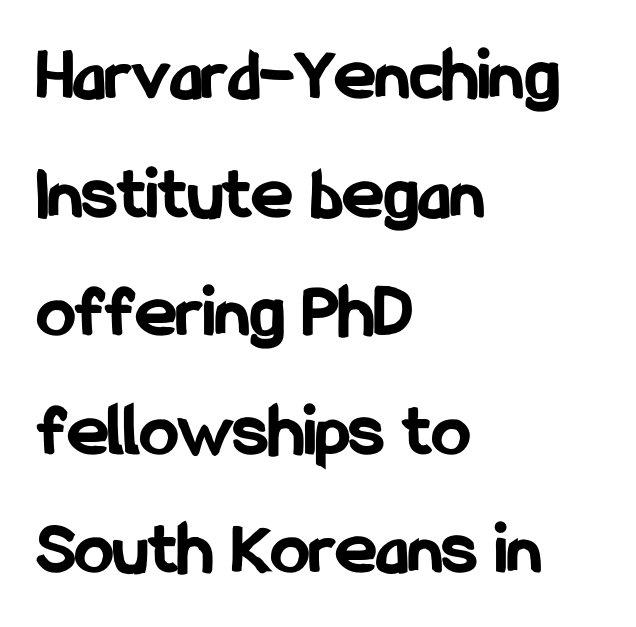
{"serif": "no", "italic": "no", "bold": "yes", "weight": "bold", "width": "condensed", "stroke_contrast": "low", "x_height": "medium", "monospaced": "no", "underline": "no", "align": "left", "line_spacing": "normal", "line_spacing_ratio": 1.54, "letter_spacing": "normal", "letter_spacing_em": 0.0, "glyph_px": 77}
